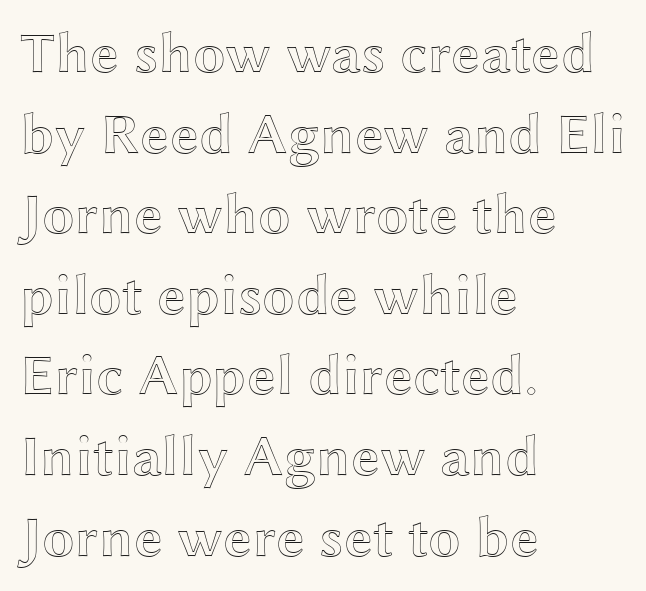
Q: Is the text italic (slanted)? A: No, it is upright.
Q: Is the text underlined? A: No.
Q: How is the paragraph aligned? A: Left-aligned.
Q: Is the spacing between letters normal or unusually wide? A: Normal.
Q: Is the spacing between lines tight, normal or loose? A: Normal.
Q: Width (condensed, normal, or wide)? A: Wide.
Q: x-height? A: Medium.
Q: Monospaced? A: No.
